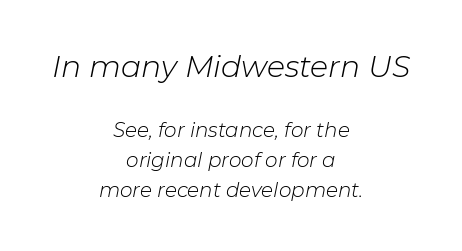
{"italic": "yes", "lean": "right", "slant_degrees": 11, "bold": "no", "weight": "light", "width": "normal", "stroke_contrast": "low", "x_height": "medium", "monospaced": "no", "underline": "no", "align": "center", "line_spacing": "normal", "line_spacing_ratio": 1.52, "letter_spacing": "normal", "letter_spacing_em": 0.0, "larger_block": "first", "size_ratio": 1.5, "glyph_px": 30}
